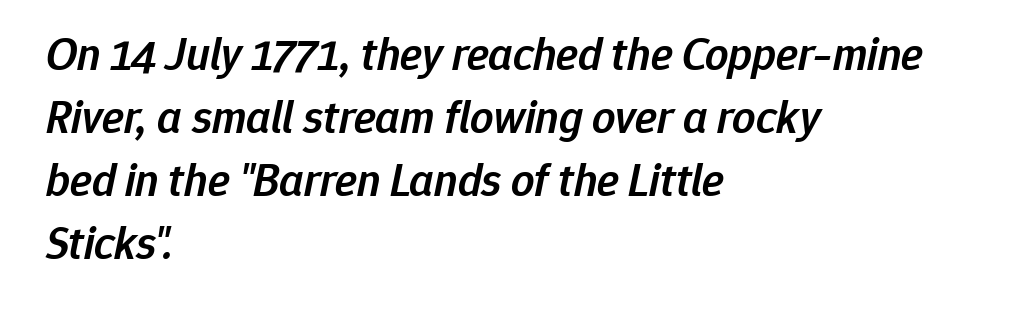
The face used here is proportionally spaced, like ordinary book or web type. The leading is moderate, giving the passage an even texture. Honestly, there is no underline to notice here at all. Look at the stroke-to-counter ratio: somewhat heavy, a semibold. Inter-character spacing is left at the font's built-in metrics.
